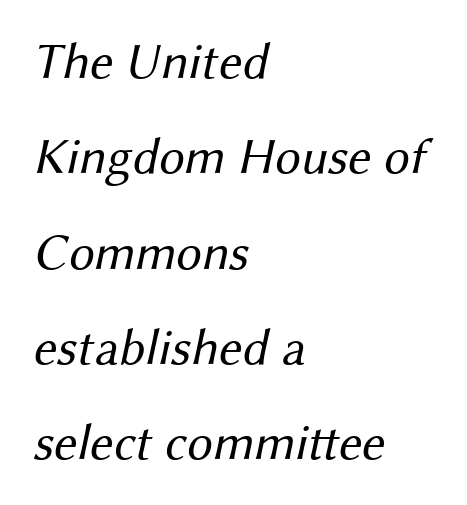
The image shows 51 px regular-weight sans-serif type; set left-aligned, line spacing 1.87x, normal letter spacing, not underlined; medium stroke contrast and a medium x-height.
